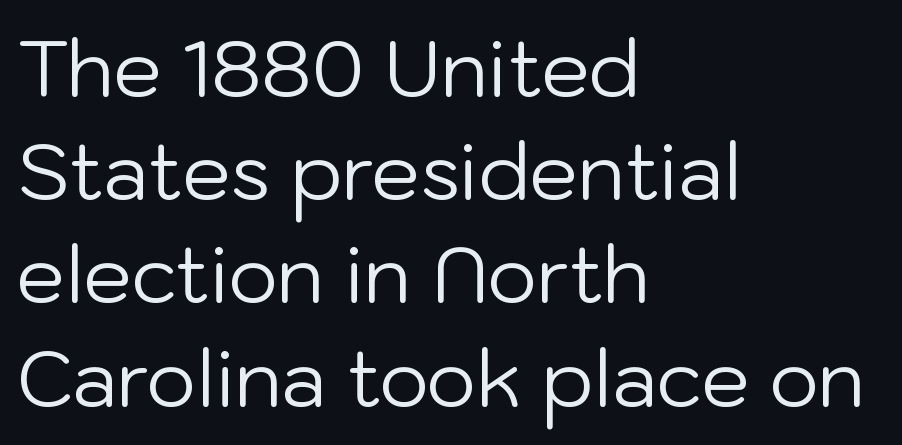
Q: Is the text bold? A: No.
Q: Is the text italic (slanted)? A: No, it is upright.
Q: Is the typeface a serif or a sans-serif typeface? A: Sans-serif.
Q: Is the text underlined? A: No.
Q: How is the paragraph aligned? A: Left-aligned.
Q: Is the spacing between letters normal or unusually wide? A: Normal.
Q: Is the spacing between lines tight, normal or loose? A: Normal.
Q: Width (condensed, normal, or wide)? A: Normal.
Q: Stroke contrast? A: Low.
Q: x-height? A: Medium.
Q: Monospaced? A: No.
